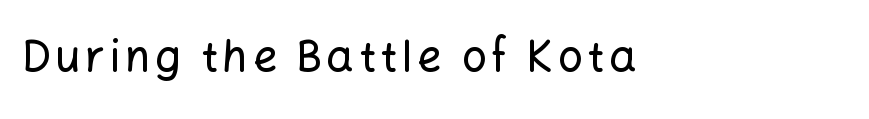
{"serif": "no", "italic": "no", "width": "normal", "stroke_contrast": "low", "x_height": "medium", "monospaced": "no", "underline": "no", "align": "left", "glyph_px": 43}
